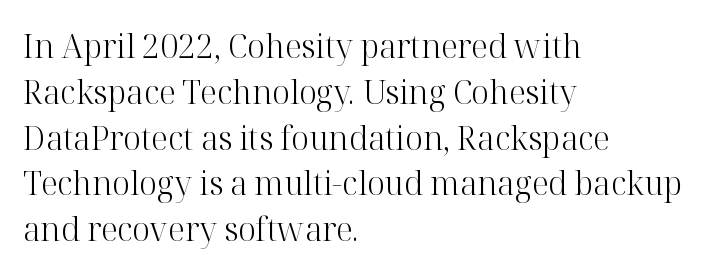
Q: Is the text bold? A: No.
Q: Is the text italic (slanted)? A: No, it is upright.
Q: Is the typeface a serif or a sans-serif typeface? A: Serif.
Q: Is the text underlined? A: No.
Q: How is the paragraph aligned? A: Left-aligned.
Q: Is the spacing between letters normal or unusually wide? A: Normal.
Q: Is the spacing between lines tight, normal or loose? A: Normal.
Q: Width (condensed, normal, or wide)? A: Normal.
Q: Stroke contrast? A: High.
Q: x-height? A: Medium.
Q: Monospaced? A: No.
